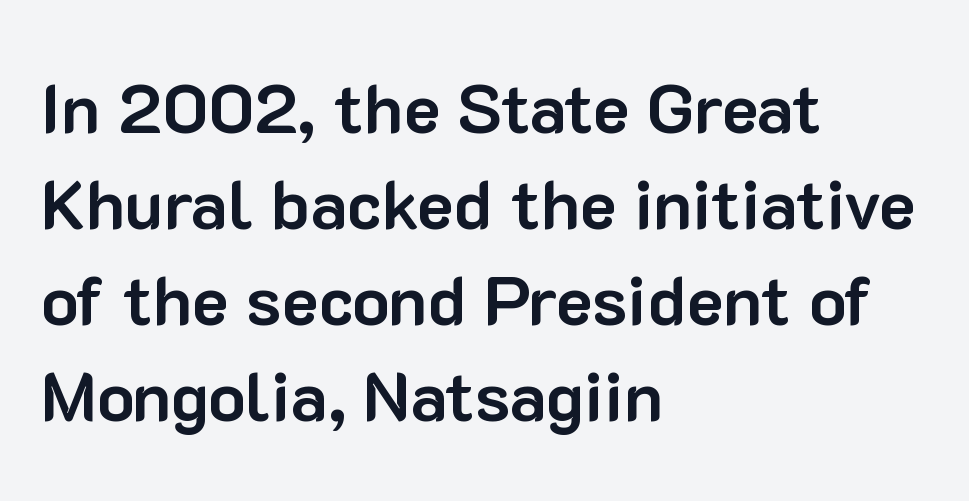
The image shows 69 px bold sans-serif type, upright; set left-aligned, normal line spacing (1.39x), normal letter spacing, not underlined; low stroke contrast and a medium x-height.
